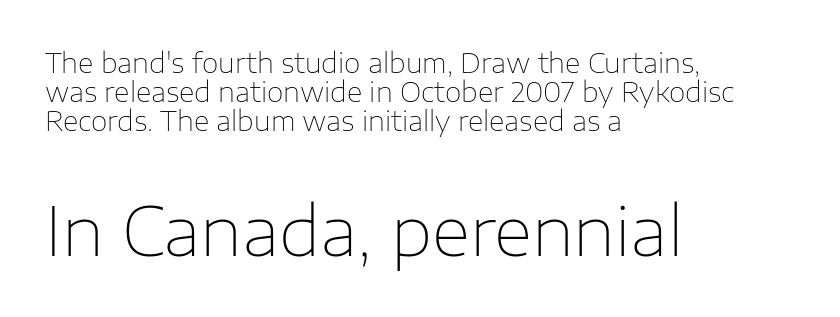
{"serif": "no", "italic": "no", "bold": "no", "weight": "thin", "width": "normal", "stroke_contrast": "low", "x_height": "medium", "monospaced": "no", "underline": "no", "align": "left", "line_spacing": "tight", "line_spacing_ratio": 1.08, "letter_spacing": "normal", "letter_spacing_em": 0.0, "larger_block": "second", "size_ratio": 2.48, "glyph_px": 67}
